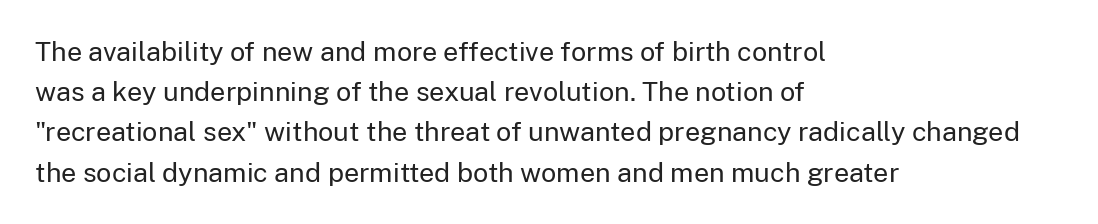
{"italic": "no", "bold": "no", "underline": "no", "align": "left", "line_spacing": "normal", "line_spacing_ratio": 1.49, "letter_spacing": "normal", "letter_spacing_em": 0.0, "glyph_px": 27}
